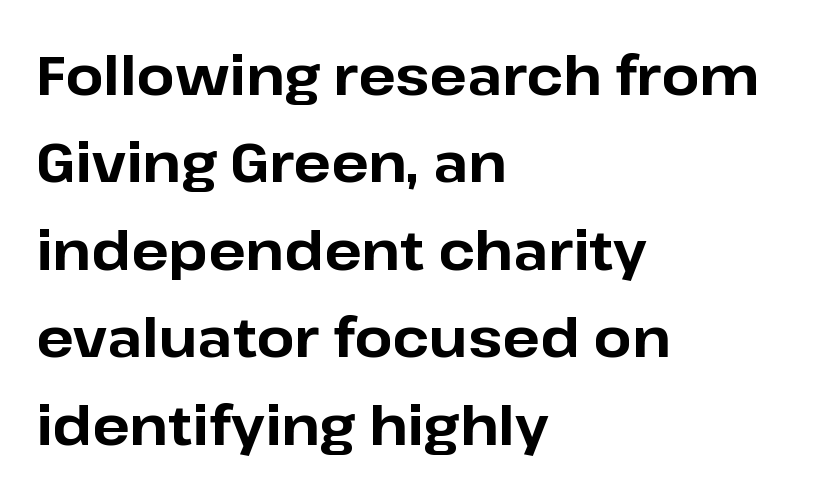
Q: Is the text bold? A: Yes.
Q: Is the text italic (slanted)? A: No, it is upright.
Q: Is the typeface a serif or a sans-serif typeface? A: Sans-serif.
Q: Is the text underlined? A: No.
Q: How is the paragraph aligned? A: Left-aligned.
Q: Is the spacing between letters normal or unusually wide? A: Normal.
Q: Is the spacing between lines tight, normal or loose? A: Normal.
Q: Width (condensed, normal, or wide)? A: Normal.
Q: Stroke contrast? A: Low.
Q: x-height? A: Medium.
Q: Monospaced? A: No.
